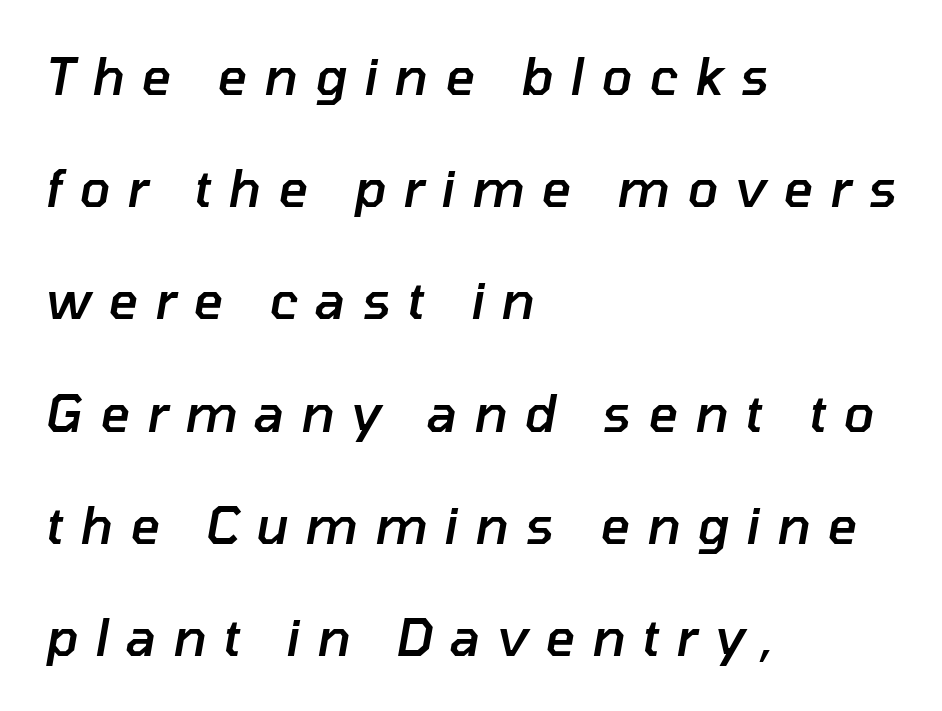
The image shows 51 px semibold type, italic (leaning right); set left-aligned, loose line spacing (2.2x), unusually wide letter spacing (+0.33 em), not underlined; low stroke contrast and a medium x-height.
